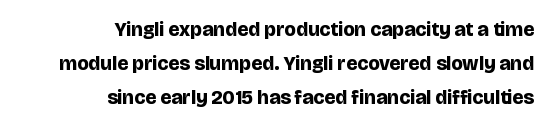
Q: Is the text bold? A: Yes.
Q: Is the text italic (slanted)? A: No, it is upright.
Q: Is the text underlined? A: No.
Q: How is the paragraph aligned? A: Right-aligned.
Q: Is the spacing between letters normal or unusually wide? A: Normal.
Q: Is the spacing between lines tight, normal or loose? A: Normal.
